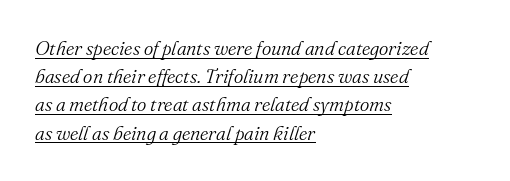
Q: Is the text bold? A: No.
Q: Is the text italic (slanted)? A: Yes, it leans right by about 16 degrees.
Q: Is the text underlined? A: Yes.
Q: How is the paragraph aligned? A: Left-aligned.
Q: Is the spacing between letters normal or unusually wide? A: Normal.
Q: Is the spacing between lines tight, normal or loose? A: Normal.
